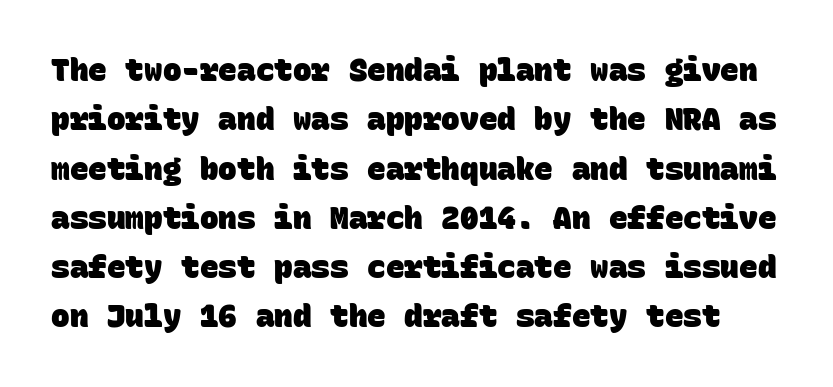
{"serif": "no", "bold": "yes", "weight": "heavy", "width": "normal", "stroke_contrast": "low", "x_height": "large", "monospaced": "yes", "underline": "no", "line_spacing": "normal", "line_spacing_ratio": 1.59, "letter_spacing": "normal", "letter_spacing_em": 0.0, "glyph_px": 31}
